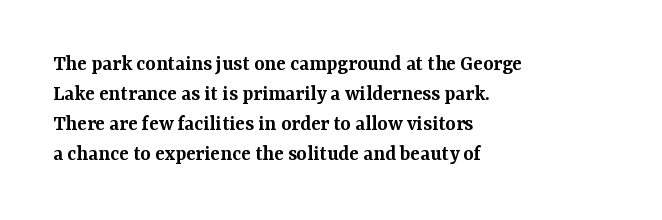
Q: Is the text bold? A: Semi-bold.
Q: Is the text italic (slanted)? A: No, it is upright.
Q: Is the text underlined? A: No.
Q: How is the paragraph aligned? A: Left-aligned.
Q: Is the spacing between letters normal or unusually wide? A: Normal.
Q: Is the spacing between lines tight, normal or loose? A: Normal.
